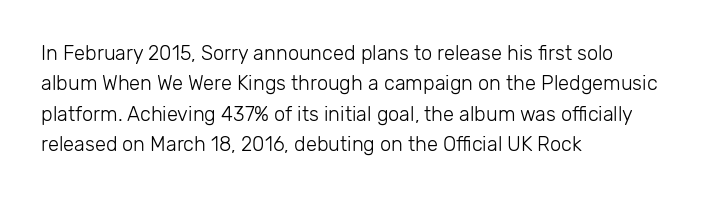
The typesetting does not lean heavy: it is not bold. Words appear dense and cohesive because spacing is normal. Every character sits straight up, as roman type does. What's the leading like? Ordinary, nothing unusual. Glance below the letters and you will spot only blank space.
